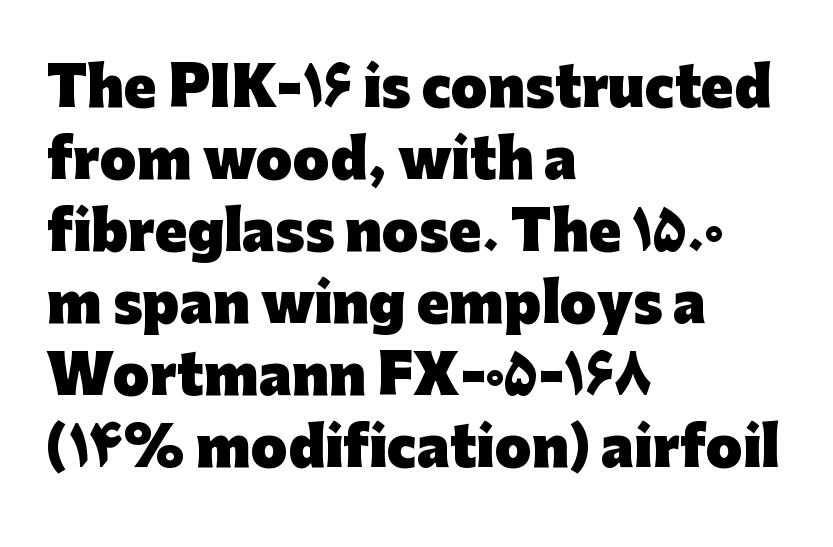
The image shows 53 px heavy sans-serif type, upright; set left-aligned, normal line spacing (1.36x), normal letter spacing, not underlined; low stroke contrast and a medium x-height.
